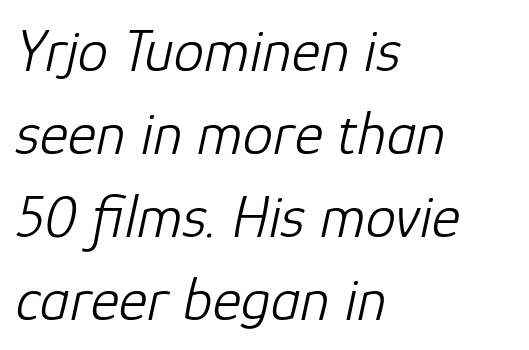
Q: Is the text bold? A: No.
Q: Is the text italic (slanted)? A: Yes, it leans right by about 12 degrees.
Q: Is the text underlined? A: No.
Q: How is the paragraph aligned? A: Left-aligned.
Q: Is the spacing between letters normal or unusually wide? A: Normal.
Q: Is the spacing between lines tight, normal or loose? A: Normal.
Q: Width (condensed, normal, or wide)? A: Normal.
Q: Stroke contrast? A: Low.
Q: x-height? A: Medium.
Q: Monospaced? A: No.
